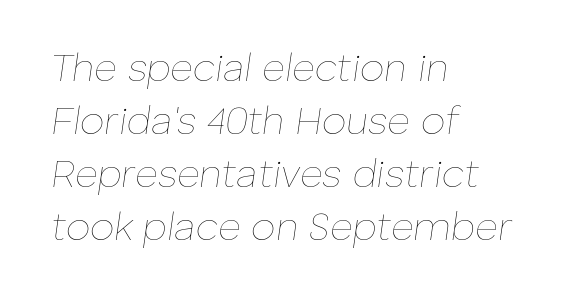
{"italic": "yes", "lean": "right", "slant_degrees": 8, "bold": "no", "weight": "thin", "width": "normal", "stroke_contrast": "low", "x_height": "medium", "monospaced": "no", "underline": "no", "align": "left", "line_spacing": "normal", "line_spacing_ratio": 1.36, "letter_spacing": "normal", "letter_spacing_em": 0.0, "glyph_px": 39}
